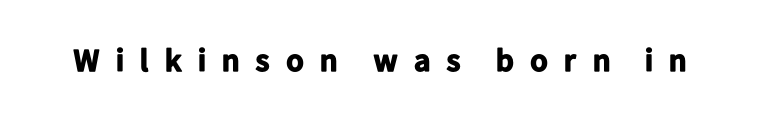
{"serif": "no", "italic": "no", "bold": "yes", "weight": "bold", "width": "normal", "stroke_contrast": "low", "x_height": "medium", "monospaced": "no", "underline": "no", "letter_spacing": "wide", "letter_spacing_em": 0.43, "glyph_px": 32}
